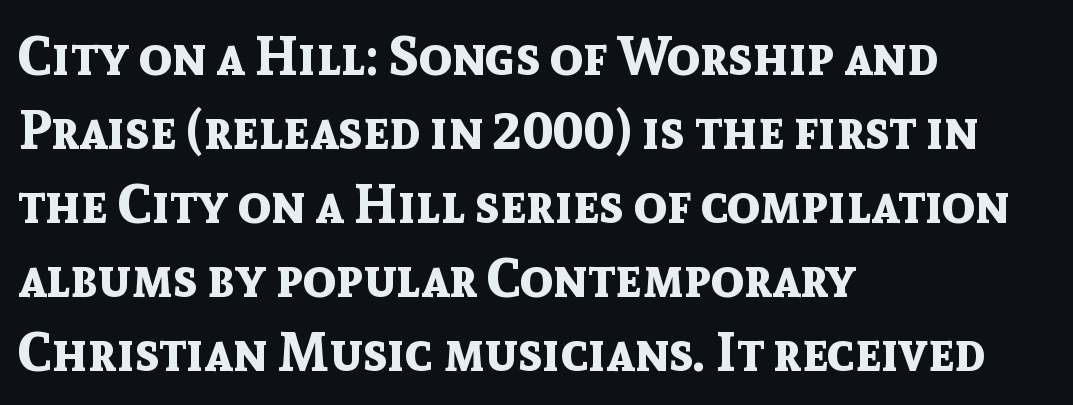
Q: Is the text bold? A: Yes.
Q: Is the text italic (slanted)? A: No, it is upright.
Q: Is the typeface a serif or a sans-serif typeface? A: Sans-serif.
Q: Is the text underlined? A: No.
Q: How is the paragraph aligned? A: Left-aligned.
Q: Is the spacing between letters normal or unusually wide? A: Normal.
Q: Is the spacing between lines tight, normal or loose? A: Normal.
Q: Width (condensed, normal, or wide)? A: Normal.
Q: x-height? A: Medium.
Q: Monospaced? A: No.
